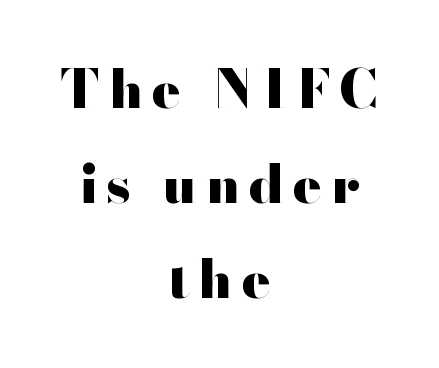
Weight check: bold — yes, fully. Unlike italic type, these characters show no tilt at all. These lines are composed in type without serifs. Each line is balanced around a shared central axis. Spacing verdict: proportional, widths tailored to each character.
